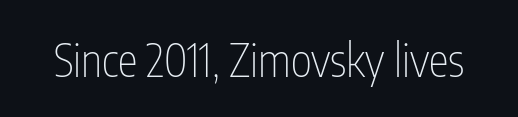
Q: Is the text bold? A: No.
Q: Is the text italic (slanted)? A: No, it is upright.
Q: Is the typeface a serif or a sans-serif typeface? A: Sans-serif.
Q: Is the text underlined? A: No.
Q: Is the spacing between letters normal or unusually wide? A: Normal.
Q: Width (condensed, normal, or wide)? A: Condensed.
Q: Stroke contrast? A: Low.
Q: x-height? A: Medium.
Q: Monospaced? A: No.
